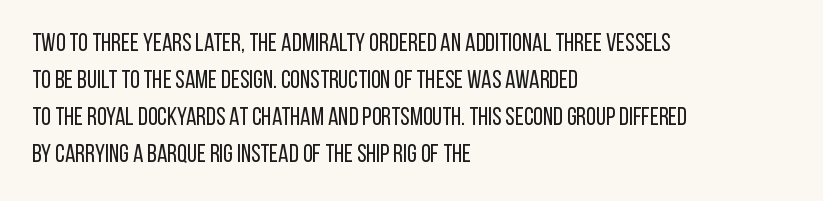
Q: Is the text bold? A: No.
Q: Is the text italic (slanted)? A: No, it is upright.
Q: Is the text underlined? A: No.
Q: How is the paragraph aligned? A: Left-aligned.
Q: Is the spacing between letters normal or unusually wide? A: Normal.
Q: Is the spacing between lines tight, normal or loose? A: Normal.
